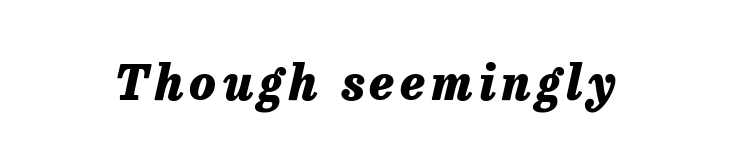
The image shows 48 px heavy type, italic (leaning right); set not underlined; low stroke contrast and a medium x-height.
